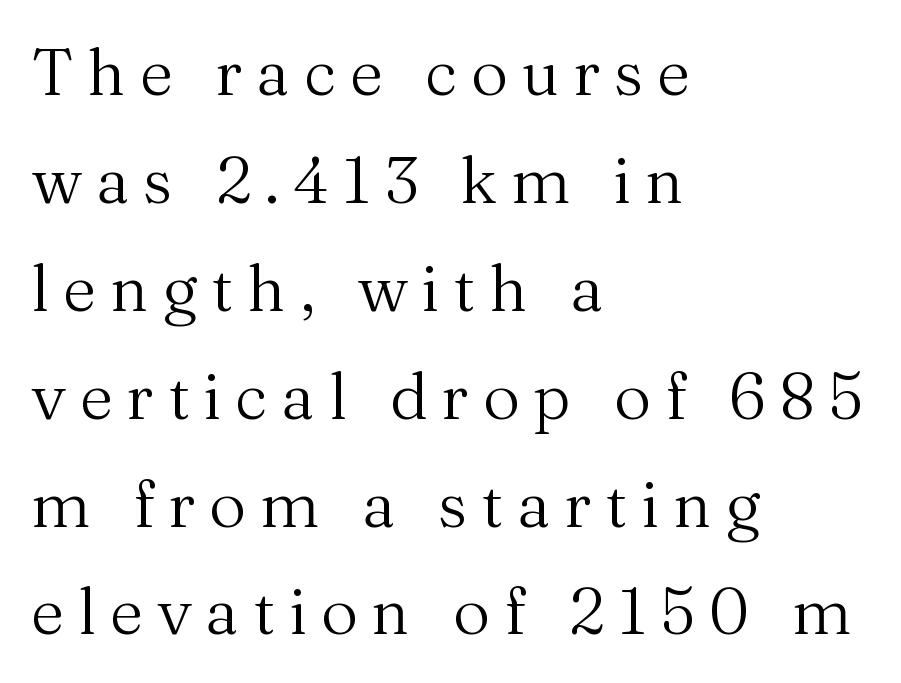
Clear beneath every line of the passage. Left-aligned paragraph, ragged on the right. The block of text has a typical density, with ordinary space between rows. Tracking value appears strongly positive — letters spread wide. Notice how the stems are strictly vertical — no italics here. This is not heavy type; no bold has been used.
